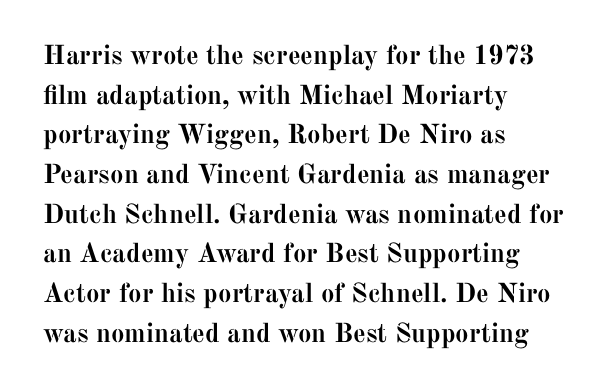
The image shows 27 px bold type, upright; set left-aligned, normal line spacing (1.47x), normal letter spacing, not underlined.
